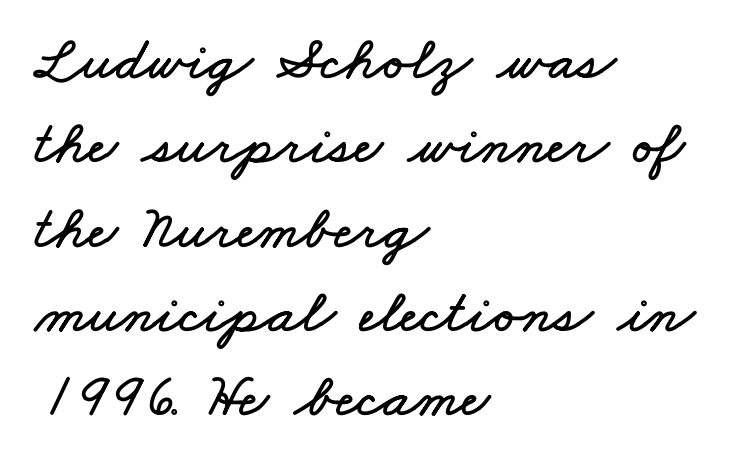
Q: Is the text underlined? A: No.
Q: How is the paragraph aligned? A: Left-aligned.
Q: Is the spacing between letters normal or unusually wide? A: Normal.
Q: Is the spacing between lines tight, normal or loose? A: Normal.
Q: Width (condensed, normal, or wide)? A: Wide.
Q: Stroke contrast? A: Low.
Q: x-height? A: Small.
Q: Monospaced? A: No.
